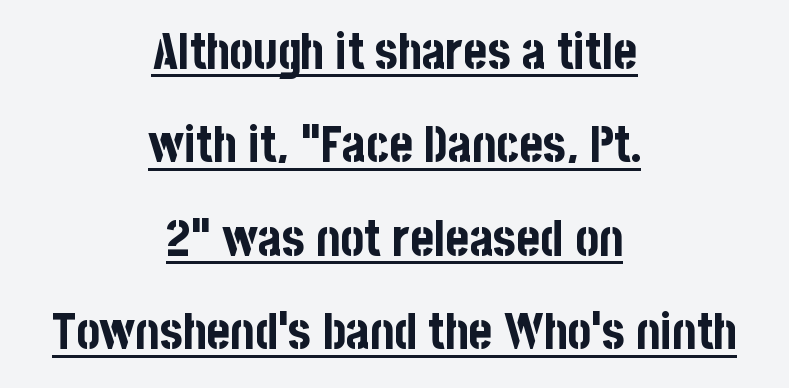
Q: Is the text bold? A: Yes.
Q: Is the text italic (slanted)? A: No, it is upright.
Q: Is the typeface a serif or a sans-serif typeface? A: Sans-serif.
Q: Is the text underlined? A: Yes.
Q: How is the paragraph aligned? A: Centered.
Q: Is the spacing between letters normal or unusually wide? A: Normal.
Q: Width (condensed, normal, or wide)? A: Condensed.
Q: Stroke contrast? A: Low.
Q: x-height? A: Large.
Q: Monospaced? A: No.
